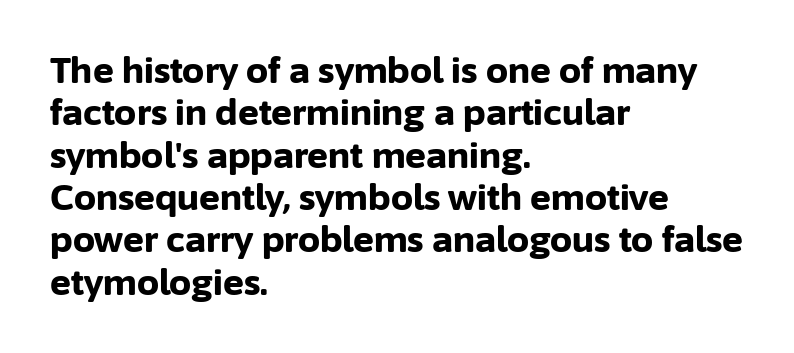
The image shows 35 px bold sans-serif type, upright; set left-aligned, line spacing 1.21x, normal letter spacing, not underlined; low stroke contrast and a medium x-height.
